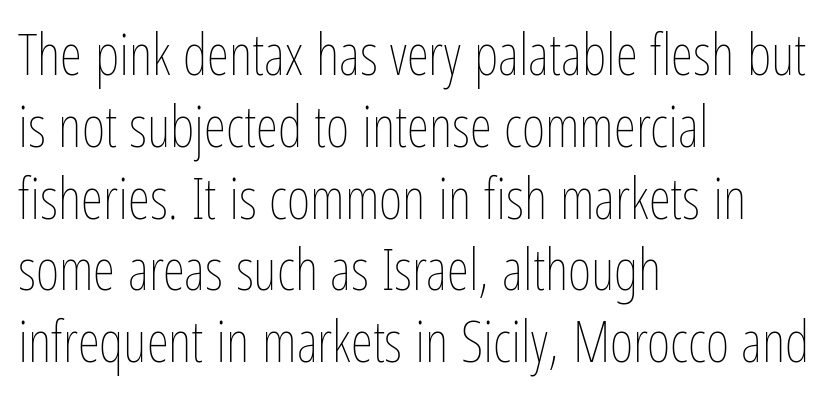
The image shows 57 px thin, condensed type, upright; set left-aligned, normal line spacing (1.26x), normal letter spacing, not underlined; low stroke contrast and a medium x-height.
